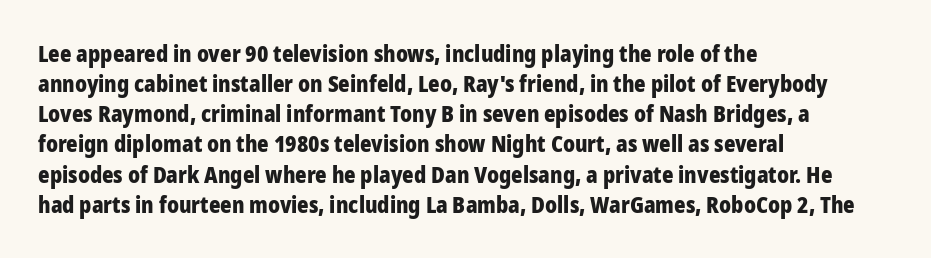
{"italic": "no", "bold": "yes", "underline": "no", "align": "left", "line_spacing": "normal", "line_spacing_ratio": 1.37, "letter_spacing": "normal", "letter_spacing_em": 0.0, "glyph_px": 22}
